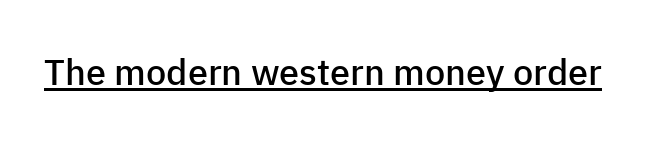
The image shows 36 px semibold sans-serif type, upright; set normal letter spacing, underlined; low stroke contrast and a medium x-height.
